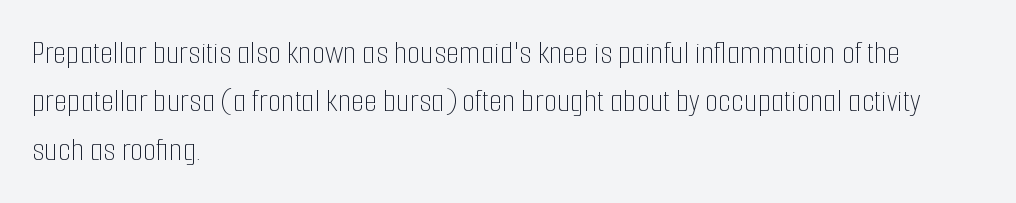
Q: Is the text bold? A: No.
Q: Is the text italic (slanted)? A: No, it is upright.
Q: Is the text underlined? A: No.
Q: How is the paragraph aligned? A: Left-aligned.
Q: Is the spacing between letters normal or unusually wide? A: Normal.
Q: Is the spacing between lines tight, normal or loose? A: Normal.
Q: Width (condensed, normal, or wide)? A: Condensed.
Q: Stroke contrast? A: Low.
Q: x-height? A: Medium.
Q: Monospaced? A: No.
